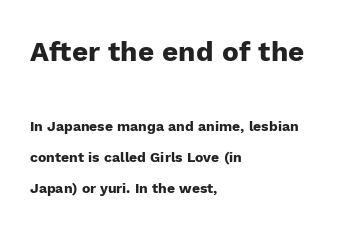
Successive baselines arrive slowly, with a big drop between each. Posture: straight, roman, zero tilt. The letters carry no serifs — their stems end cleanly without finishing strokes. Leftover space on each line is placed entirely after the last word. Heavy, bold letterforms.
